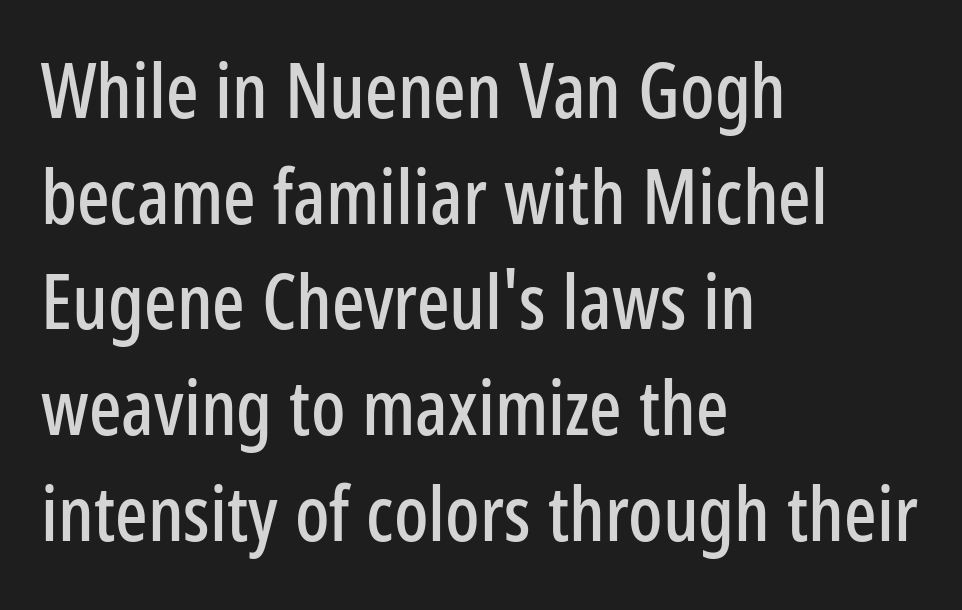
The type is set solid horizontally, with unmodified tracking. Layout note: lines flush left. A typesetter would call this proportional, since set widths differ per character. Nope, no serifs anywhere on these letters.
